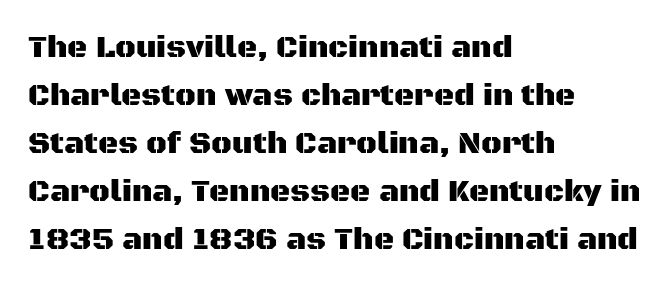
{"serif": "no", "italic": "no", "width": "normal", "stroke_contrast": "medium", "x_height": "large", "monospaced": "no", "underline": "no", "align": "left", "line_spacing": "normal", "line_spacing_ratio": 1.55, "letter_spacing": "normal", "letter_spacing_em": 0.0, "glyph_px": 31}
